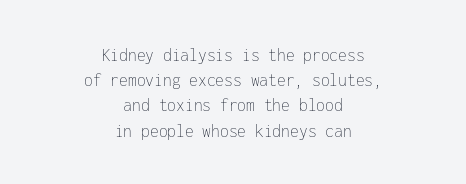
Q: Is the text bold? A: No.
Q: Is the text italic (slanted)? A: No, it is upright.
Q: Is the text underlined? A: No.
Q: How is the paragraph aligned? A: Centered.
Q: Is the spacing between letters normal or unusually wide? A: Normal.
Q: Is the spacing between lines tight, normal or loose? A: Normal.
